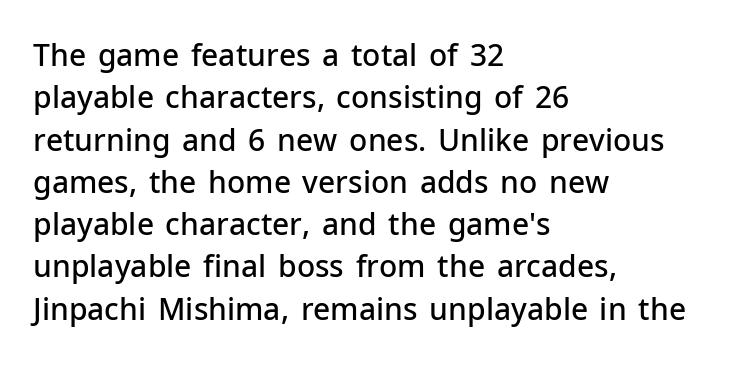
Q: Is the text bold? A: Semi-bold.
Q: Is the text italic (slanted)? A: No, it is upright.
Q: Is the typeface a serif or a sans-serif typeface? A: Sans-serif.
Q: Is the text underlined? A: No.
Q: How is the paragraph aligned? A: Left-aligned.
Q: Is the spacing between letters normal or unusually wide? A: Normal.
Q: Is the spacing between lines tight, normal or loose? A: Normal.
Q: Width (condensed, normal, or wide)? A: Normal.
Q: Stroke contrast? A: Low.
Q: x-height? A: Medium.
Q: Monospaced? A: No.
